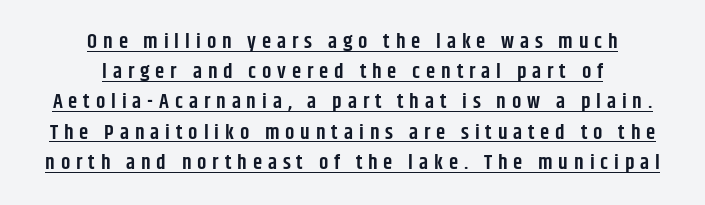
Q: Is the text bold? A: Semi-bold.
Q: Is the text italic (slanted)? A: No, it is upright.
Q: Is the text underlined? A: Yes.
Q: How is the paragraph aligned? A: Centered.
Q: Is the spacing between letters normal or unusually wide? A: Unusually wide.
Q: Is the spacing between lines tight, normal or loose? A: Normal.
